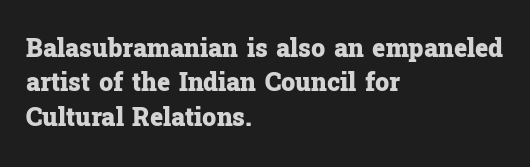
Plain, unruled lines of type. Italic: no, the glyphs are upright roman. The face used here has the dense, thick strokes of a bold. Compared with typical paragraphs, the rows here are spaced about the same. The paragraph has a hard left edge and a soft right edge. Here the glyphs are tracked normally, forming tight word shapes.
